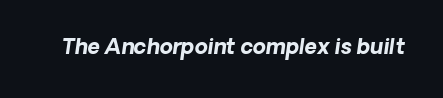
On the weight axis this lands at bold, roughly 700. Spacing between characters is what you'd get straight out of the box. Check under the words: just untouched page.
